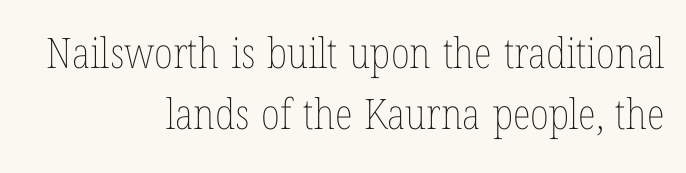
Bare-footed words on every line. This is roman type, the default non-slanted kind. The ragged edge is on the left, which tells us the setting is flush right. Each word holds together tightly as a unit, with standard inter-letter gaps. A typesetter would call this proportional, since set widths differ per character.
